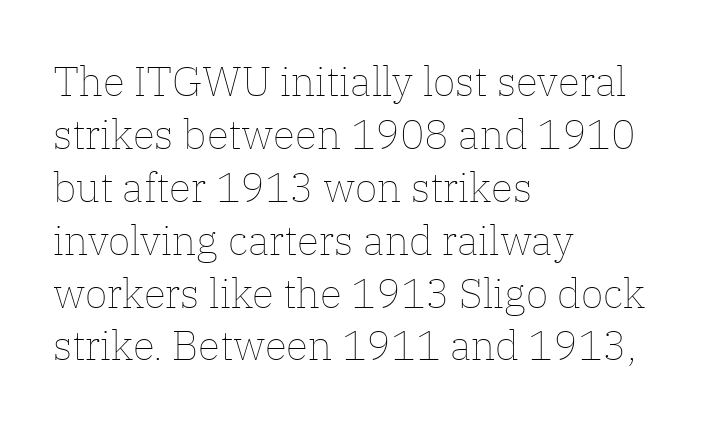
The image shows 41 px thin type, upright; set left-aligned, normal line spacing (1.29x), normal letter spacing, not underlined; low stroke contrast and a medium x-height.
